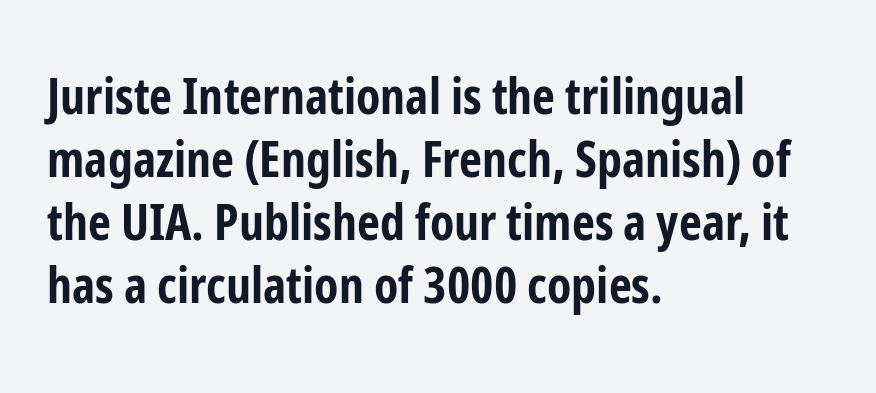
The image shows 50 px bold, condensed sans-serif type, upright; set left-aligned, normal line spacing (1.26x), normal letter spacing, not underlined; low stroke contrast and a medium x-height.
